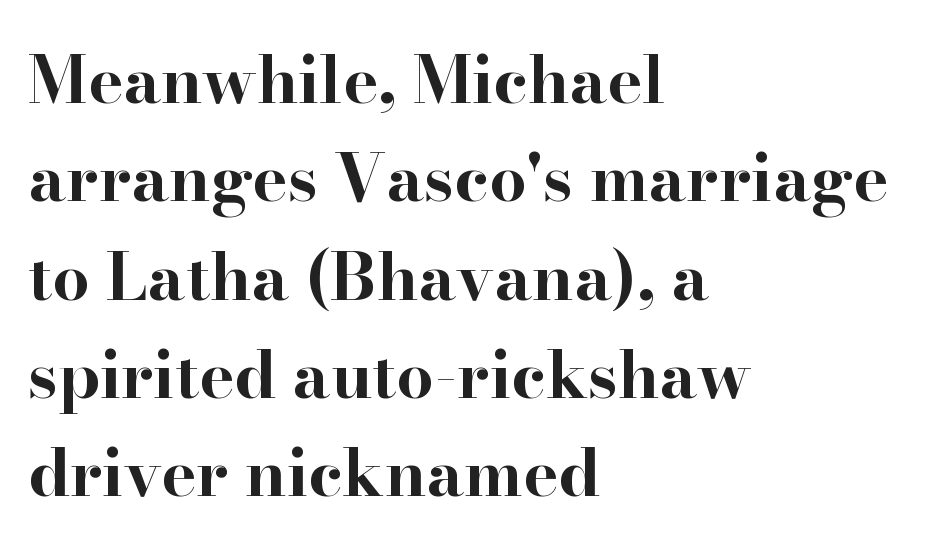
A full-strength bold gives these letters their thick strokes. A bare baseline throughout the passage. Type style note: has serifs. These lines keep a tight, regular rhythm from letter to letter.
